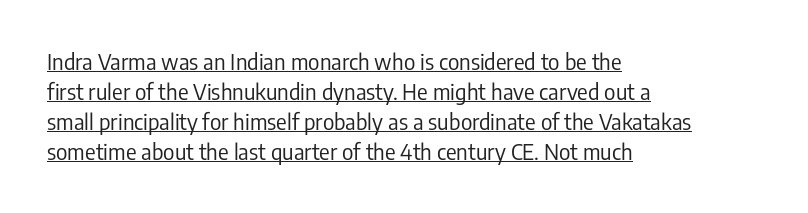
Stroke thickness stays within the range of a standard reading face or lighter. Words appear dense and cohesive because spacing is normal. Every word sits above its own underline. Normally led — the rows are evenly, conventionally spaced. The rendering anchors every line to the left-hand side.
